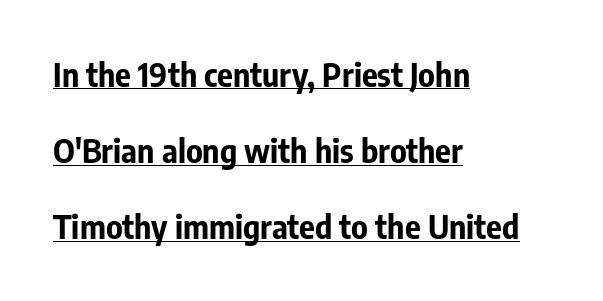
Does extra space separate the letters? No, they use regular spacing. The characters look thick and weighty, a clear bold. A typesetter would call this proportional, since set widths differ per character. Ascenders rise straight up at ninety degrees. Reading down the block, your eye returns to a fixed left position each line. The words here are underlined.
